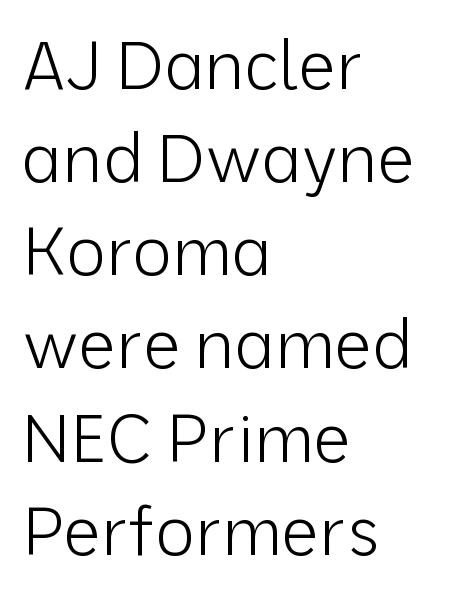
{"serif": "no", "italic": "no", "bold": "no", "weight": "light", "width": "normal", "stroke_contrast": "low", "x_height": "medium", "monospaced": "no", "underline": "no", "align": "left", "line_spacing": "normal", "line_spacing_ratio": 1.39, "letter_spacing": "normal", "letter_spacing_em": 0.0, "glyph_px": 67}
